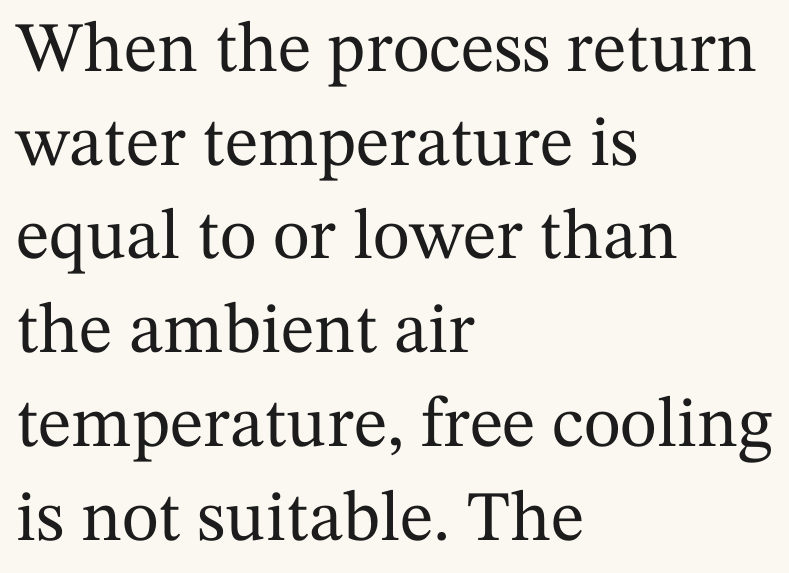
{"serif": "yes", "italic": "no", "width": "normal", "stroke_contrast": "medium", "x_height": "medium", "monospaced": "no", "underline": "no", "align": "left", "line_spacing": "normal", "line_spacing_ratio": 1.32, "letter_spacing": "normal", "letter_spacing_em": 0.0, "glyph_px": 71}
